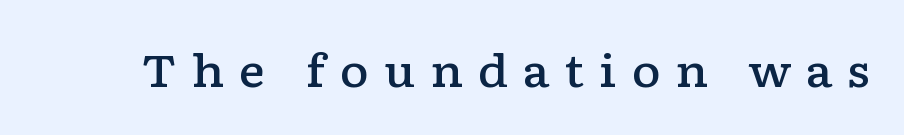
The rendering inserts visible extra space after every character. Check under the words: just untouched page. This is roman type, the default non-slanted kind. This is serif lettering, the kind often seen in printed books.
